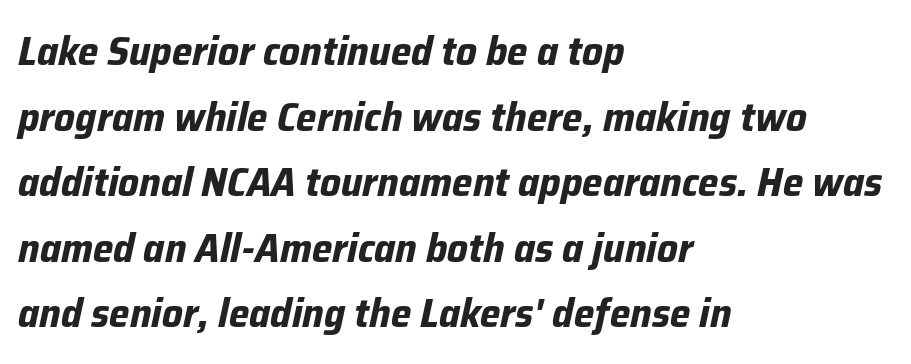
The image shows 41 px bold type, italic (leaning right); set left-aligned, normal line spacing (1.6x), normal letter spacing, not underlined; low stroke contrast and a medium x-height.
